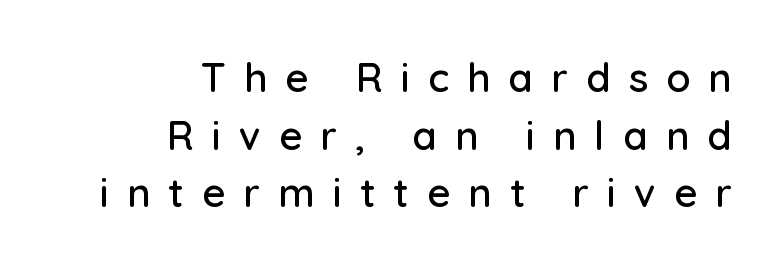
{"serif": "no", "italic": "no", "width": "normal", "stroke_contrast": "low", "x_height": "medium", "monospaced": "no", "underline": "no", "align": "right", "line_spacing": "normal", "line_spacing_ratio": 1.44, "letter_spacing": "wide", "letter_spacing_em": 0.45, "glyph_px": 40}
